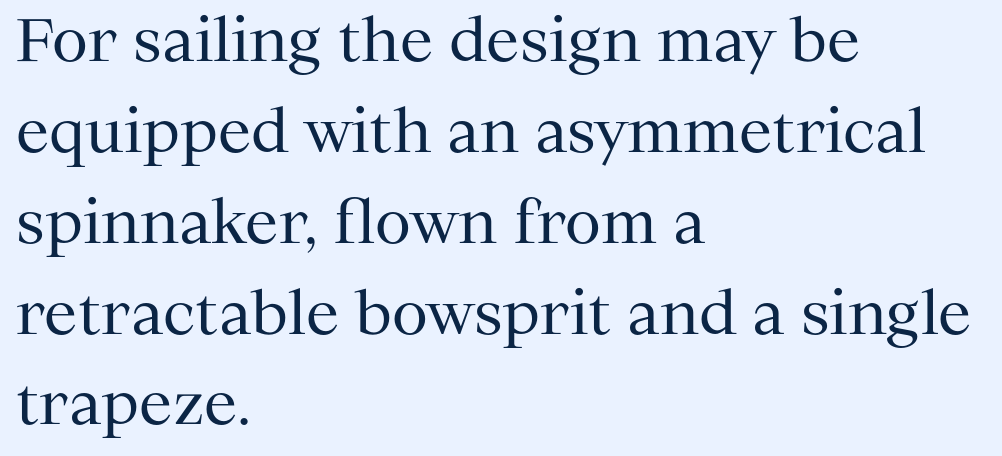
{"serif": "yes", "italic": "no", "bold": "no", "weight": "regular", "width": "normal", "stroke_contrast": "medium", "x_height": "medium", "monospaced": "no", "underline": "no", "align": "left", "line_spacing": "normal", "line_spacing_ratio": 1.54, "letter_spacing": "normal", "letter_spacing_em": 0.0, "glyph_px": 59}
